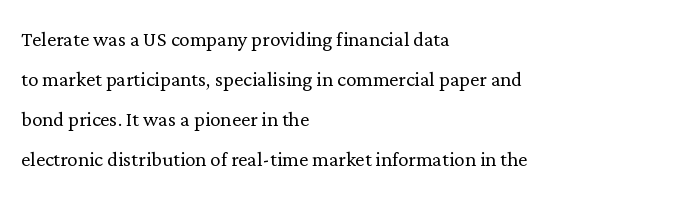
Q: Is the text bold? A: No.
Q: Is the text italic (slanted)? A: No, it is upright.
Q: Is the text underlined? A: No.
Q: How is the paragraph aligned? A: Left-aligned.
Q: Is the spacing between letters normal or unusually wide? A: Normal.
Q: Is the spacing between lines tight, normal or loose? A: Normal.
